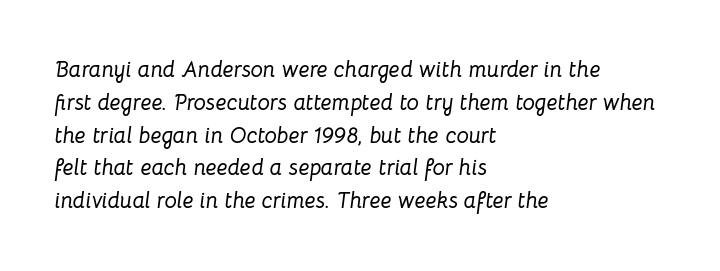
Characters follow at the spacing the type designer built in. Short and long lines alike share a common starting point at left. Line spacing here is normal. Every character sits at an angle, as italics do.
